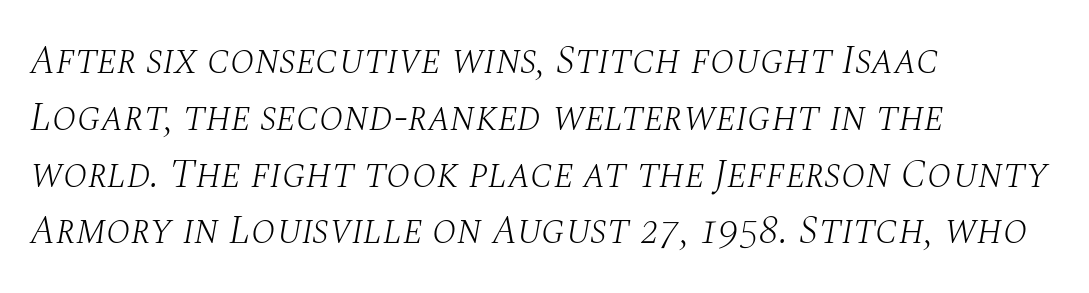
The image shows 40 px light serif type, italic (leaning right); set left-aligned, normal line spacing (1.42x), normal letter spacing, not underlined; medium stroke contrast and a large x-height.
